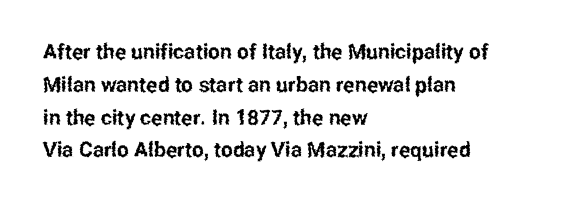
{"italic": "no", "underline": "no", "align": "left", "line_spacing": "normal", "line_spacing_ratio": 1.56, "letter_spacing": "normal", "letter_spacing_em": 0.0, "glyph_px": 21}
